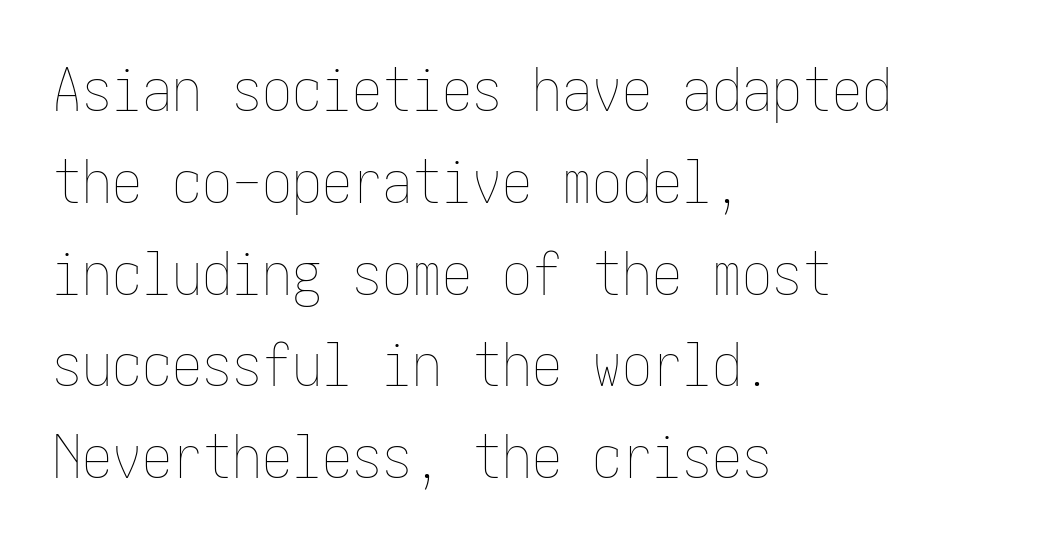
This block has exactly the height ordinary leading produces. Is the letter spacing exaggerated? No — it looks like the ordinary default. Descenders hang freely into open space. Is the type heavy? It reads as light-to-regular instead. All the whitespace from short lines collects on the right. Posture: vertical.
